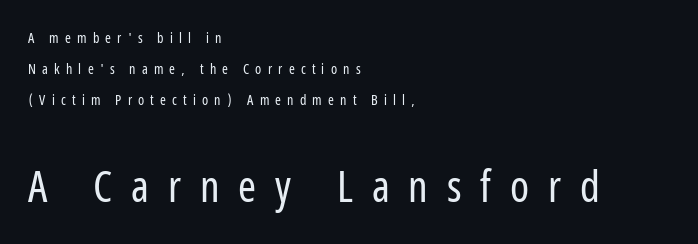
{"serif": "no", "italic": "no", "bold": "no", "weight": "regular", "width": "condensed", "stroke_contrast": "low", "x_height": "medium", "monospaced": "no", "underline": "no", "align": "left", "line_spacing": "loose", "line_spacing_ratio": 2.23, "letter_spacing": "wide", "letter_spacing_em": 0.44, "larger_block": "second", "size_ratio": 3.07, "glyph_px": 43}
